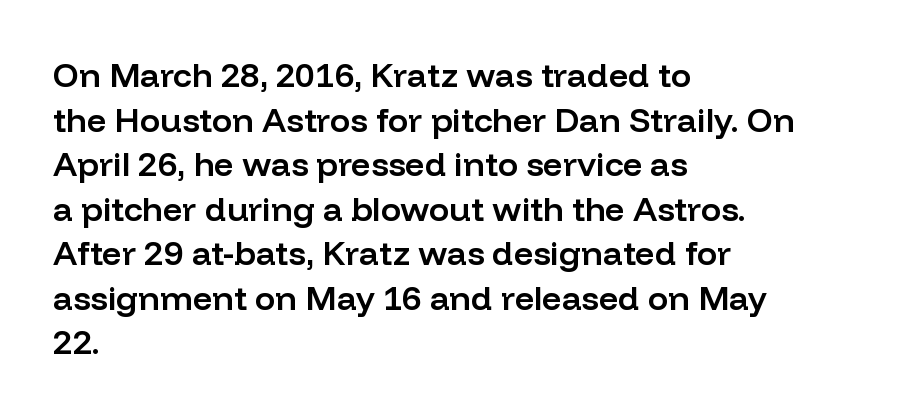
The space between consecutive lines is moderate. Weight check: semibold — heavier than regular, not quite bold. The space beneath each line is pristine and unruled. Looks like regular typesetting: each glyph gets only the width it needs. The characters display no serif detailing; their extremities are plain. The text block is weighted toward the left margin, trailing off unevenly rightward.
